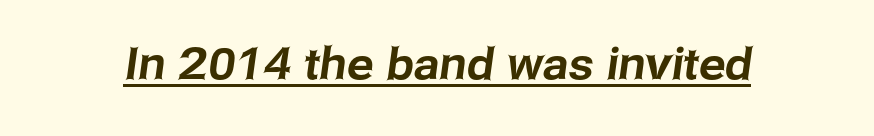
{"serif": "no", "width": "normal", "stroke_contrast": "low", "x_height": "medium", "monospaced": "no", "underline": "yes", "letter_spacing": "normal", "letter_spacing_em": 0.0, "glyph_px": 44}
